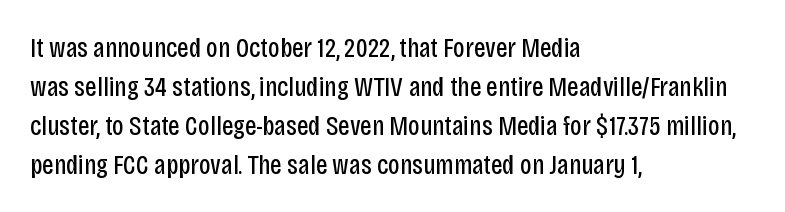
{"serif": "no", "italic": "no", "bold": "no", "weight": "regular", "width": "condensed", "stroke_contrast": "low", "x_height": "large", "monospaced": "no", "underline": "no", "align": "left", "line_spacing": "normal", "line_spacing_ratio": 1.39, "letter_spacing": "normal", "letter_spacing_em": 0.0, "glyph_px": 28}
